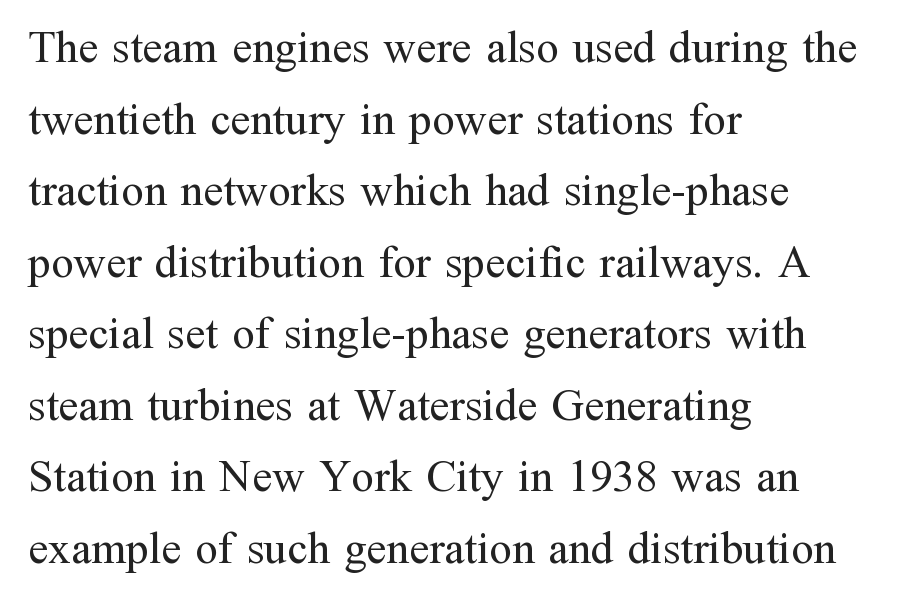
Classification — serif. The passage shown stacks its lines at a standard gap. Stems here are at most as thick as an everyday book face. Does extra space separate the letters? No, they use regular spacing. Unlike italic type, these characters show no tilt at all. These lines stack with their left ends in a neat column.
